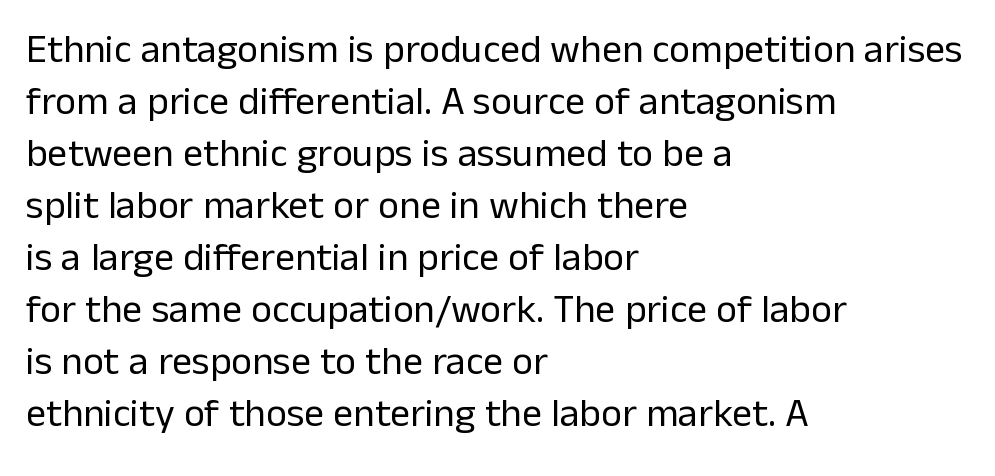
The image shows 40 px regular-weight sans-serif type, upright; set left-aligned, normal line spacing (1.3x), normal letter spacing, not underlined; low stroke contrast and a medium x-height.
